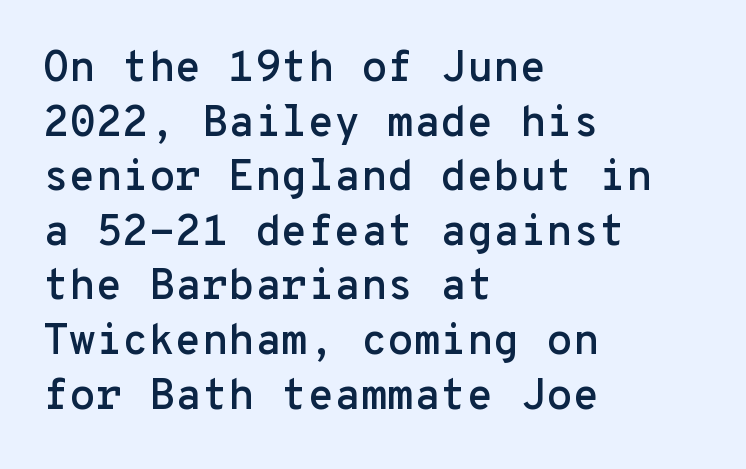
The image shows 43 px sans-serif type, upright, monospaced; set left-aligned, normal line spacing (1.27x), normal letter spacing, not underlined; low stroke contrast and a medium x-height.
